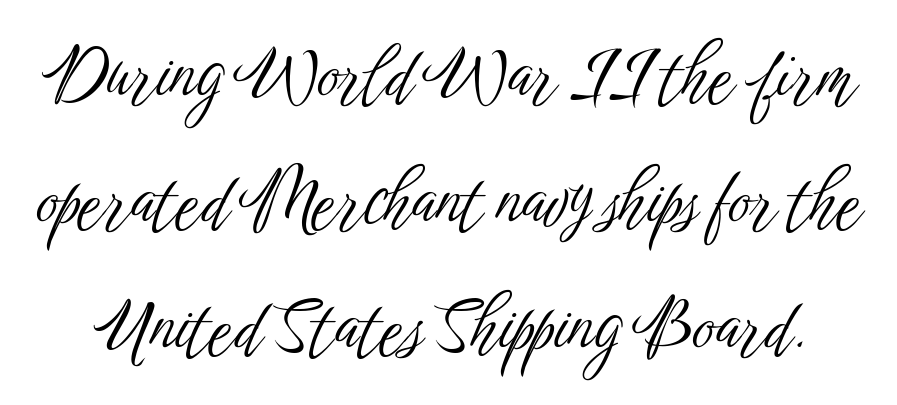
Q: Is the text bold? A: No.
Q: Is the text italic (slanted)? A: Yes.
Q: Is the typeface a serif or a sans-serif typeface? A: Sans-serif.
Q: Is the text underlined? A: No.
Q: Is the spacing between letters normal or unusually wide? A: Normal.
Q: Width (condensed, normal, or wide)? A: Condensed.
Q: Stroke contrast? A: Low.
Q: x-height? A: Medium.
Q: Monospaced? A: No.
